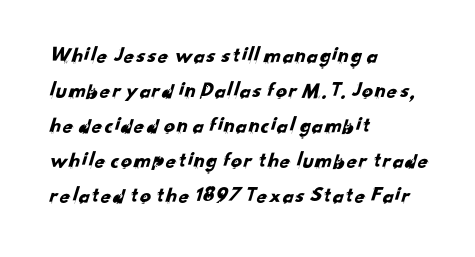
{"underline": "no", "align": "left", "line_spacing": "normal", "line_spacing_ratio": 1.59, "letter_spacing": "normal", "letter_spacing_em": 0.0, "glyph_px": 22}
